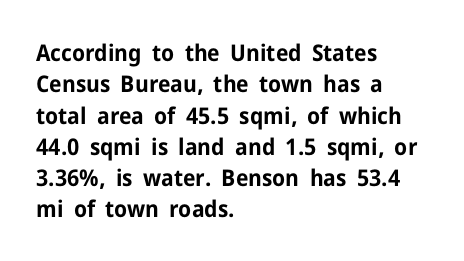
If you drew a line through each stem, it would be perfectly vertical. The face used here has the dense, thick strokes of a bold. All the whitespace from short lines collects on the right. Observe the ordinary spacing: letters are neighbours, not strangers. Rule under the text: the space is simply empty.
